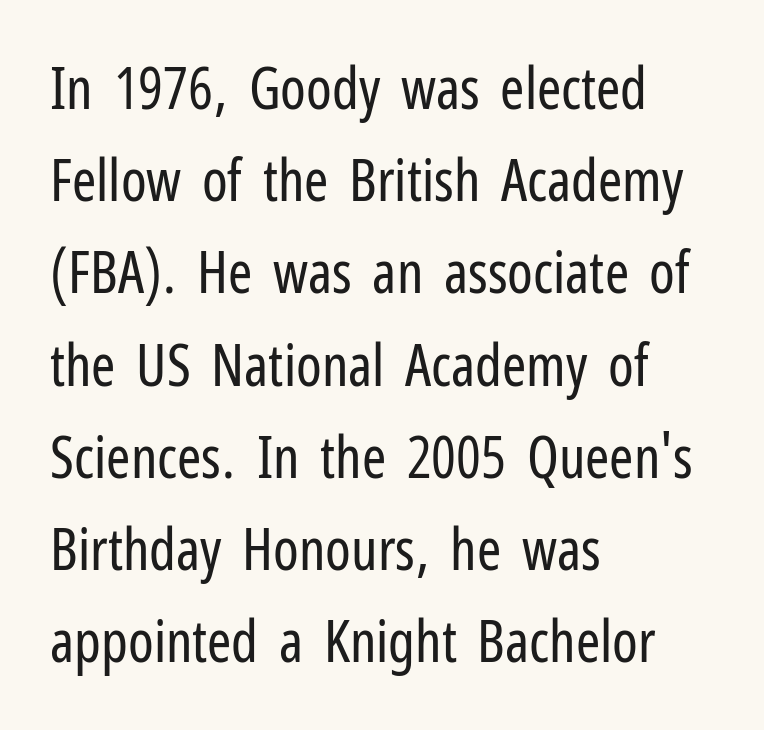
The image shows 58 px regular-weight, condensed sans-serif type, upright; set left-aligned, normal line spacing (1.59x), normal letter spacing, not underlined; low stroke contrast and a medium x-height.
